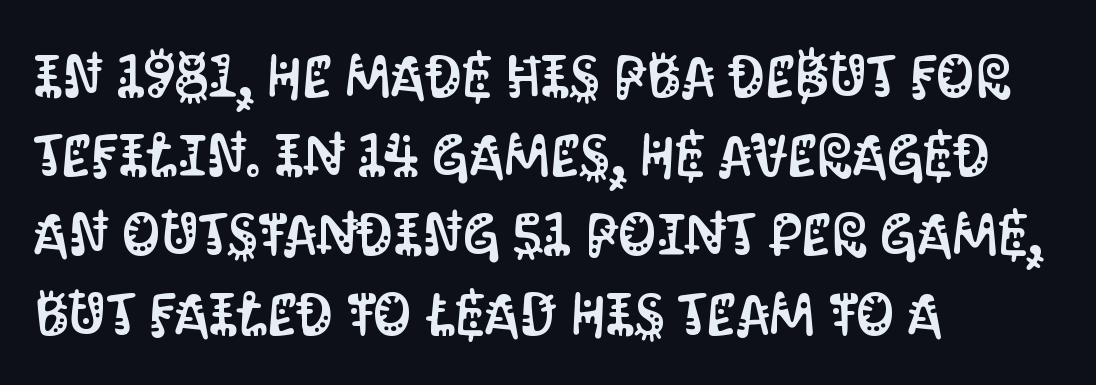
Q: Is the text italic (slanted)? A: No, it is upright.
Q: Is the typeface a serif or a sans-serif typeface? A: Sans-serif.
Q: Is the text underlined? A: No.
Q: How is the paragraph aligned? A: Left-aligned.
Q: Is the spacing between letters normal or unusually wide? A: Normal.
Q: Is the spacing between lines tight, normal or loose? A: Normal.
Q: Width (condensed, normal, or wide)? A: Condensed.
Q: Stroke contrast? A: Medium.
Q: x-height? A: Large.
Q: Monospaced? A: No.
